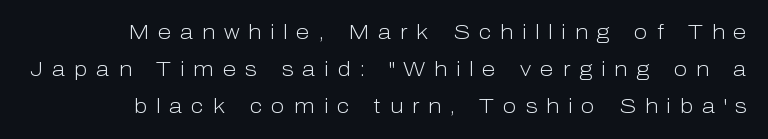
{"italic": "no", "bold": "no", "underline": "no", "line_spacing_ratio": 1.85, "letter_spacing": "wide", "letter_spacing_em": 0.44, "glyph_px": 20}
